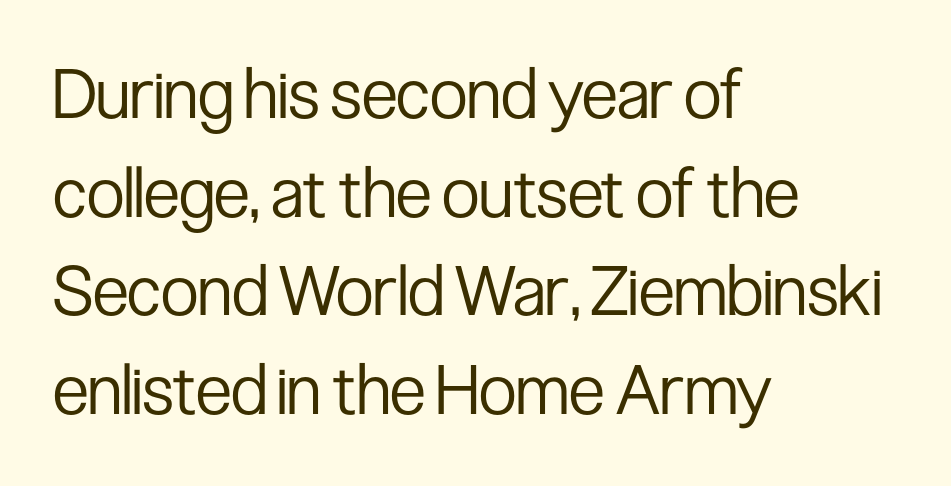
The image shows 69 px regular-weight, condensed sans-serif type, upright; set left-aligned, normal line spacing (1.43x), normal letter spacing, not underlined; low stroke contrast and a medium x-height.
